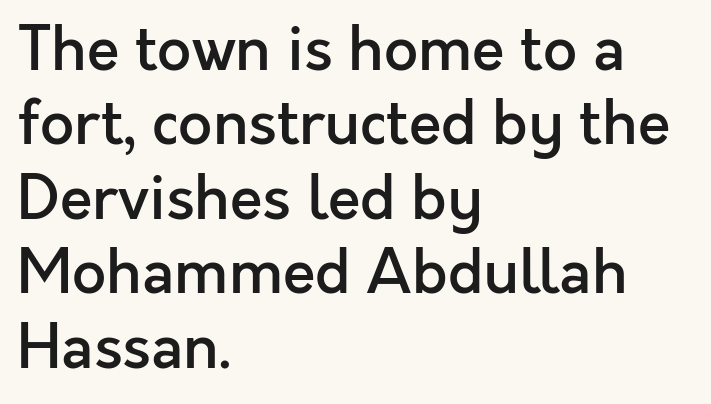
Letters rest on an invisible, unmarked baseline. Proportional: the letters do not fall into vertical columns. The glyphs in this specimen are sans serif. Quick note: not italic, upright. The letters are semibold — heavier than regular but short of a full bold. Casual observation: everything's shoved over to the left.
